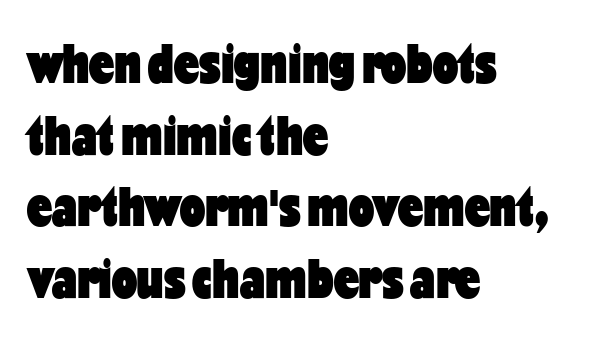
You can tell it's not italic because the verticals are truly vertical. Descenders are the only things crossing below the line. Look at the stroke-to-counter ratio: heavy, a bold. Normally led — the rows are evenly, conventionally spaced. Characters follow at the spacing the type designer built in. The passage shown is typed in a proportional face where columns would drift.
